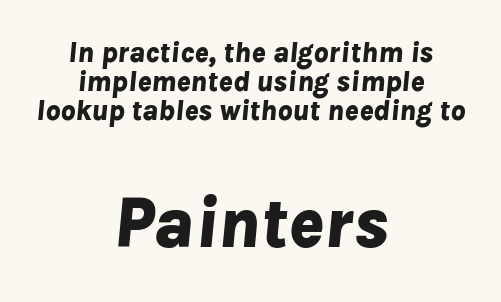
This sample trades vertical openness for compactness between lines. Descender tails drop into unmarked territory. Caption: bold face, heavy strokes. Does the bottom block carry the larger type? Yes, it does. There is no visible air inserted between adjacent glyphs. It's the slanting kind of type.
